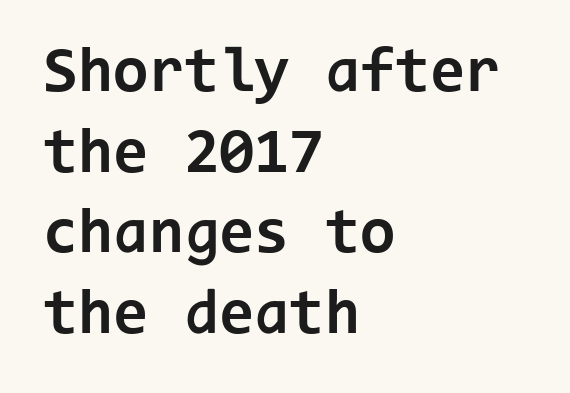
{"serif": "no", "italic": "no", "bold": "yes", "weight": "bold", "width": "normal", "stroke_contrast": "low", "x_height": "medium", "monospaced": "yes", "underline": "no", "align": "left", "line_spacing": "normal", "line_spacing_ratio": 1.26, "letter_spacing": "normal", "letter_spacing_em": 0.0, "glyph_px": 64}
